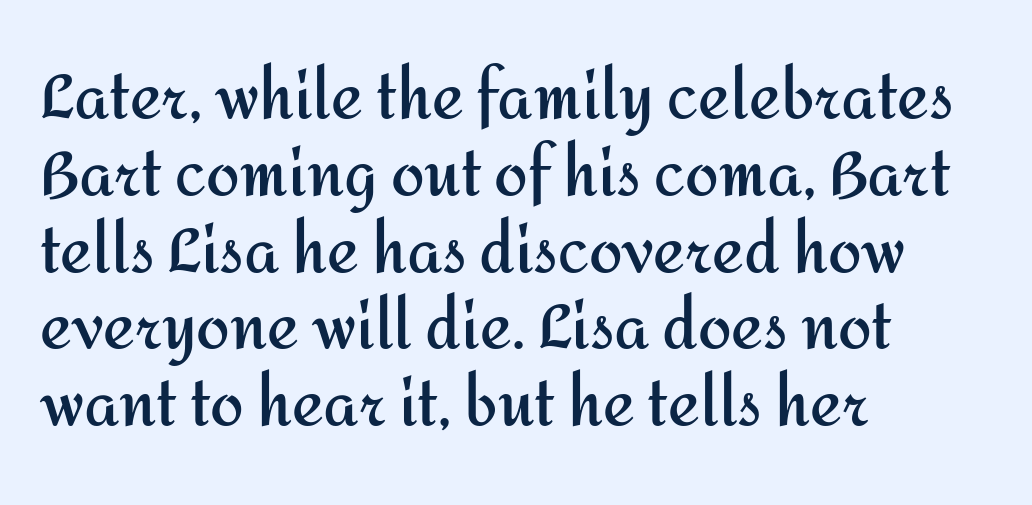
The typesetting leans heavy: a genuine bold. Clear beneath every line of the passage. Nope, not italic — everything's standing straight. The space between consecutive lines is moderate.
